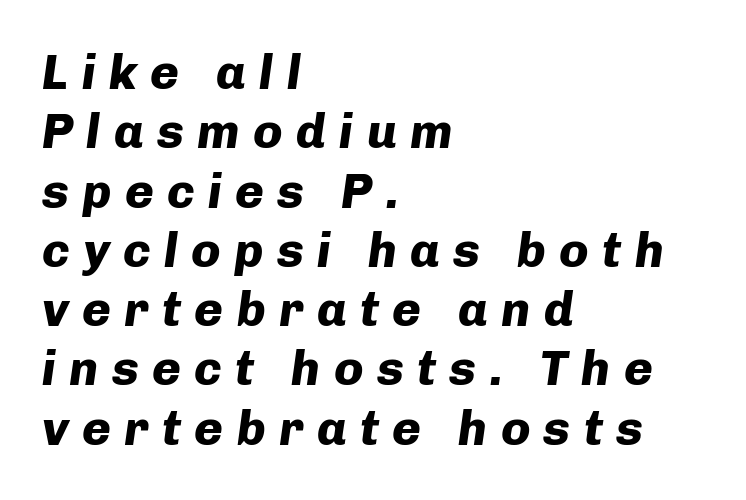
Q: Is the text bold? A: Yes.
Q: Is the text italic (slanted)? A: Yes, it leans right by about 8 degrees.
Q: Is the text underlined? A: No.
Q: How is the paragraph aligned? A: Left-aligned.
Q: Is the spacing between letters normal or unusually wide? A: Unusually wide.
Q: Width (condensed, normal, or wide)? A: Normal.
Q: Stroke contrast? A: Low.
Q: x-height? A: Medium.
Q: Monospaced? A: No.
